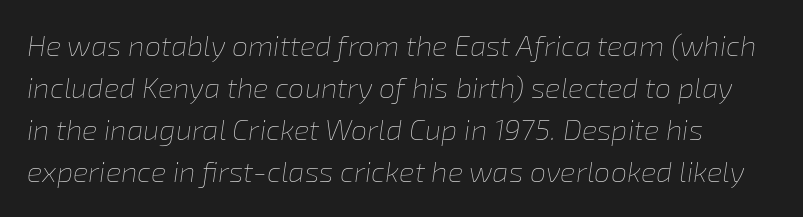
Q: Is the text bold? A: No.
Q: Is the text italic (slanted)? A: Yes, it leans right by about 8 degrees.
Q: Is the text underlined? A: No.
Q: Is the spacing between letters normal or unusually wide? A: Normal.
Q: Is the spacing between lines tight, normal or loose? A: Normal.
Q: Width (condensed, normal, or wide)? A: Normal.
Q: Stroke contrast? A: Low.
Q: x-height? A: Medium.
Q: Monospaced? A: No.
